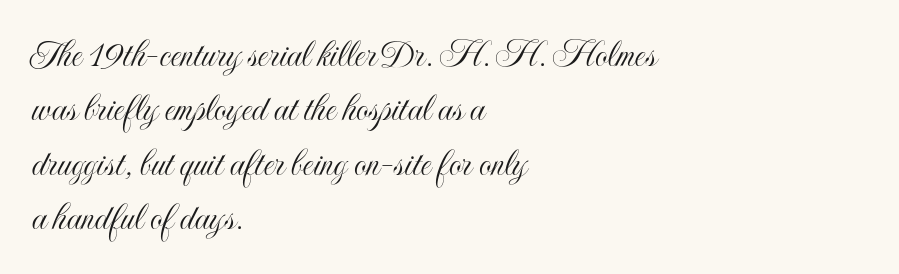
{"width": "condensed", "x_height": "small", "monospaced": "no", "underline": "no", "align": "left", "line_spacing": "normal", "line_spacing_ratio": 1.36, "letter_spacing": "normal", "letter_spacing_em": 0.0, "glyph_px": 40}
